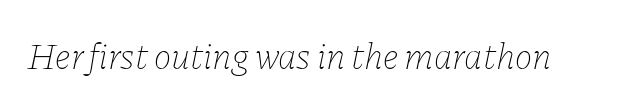
The image shows 37 px thin type, italic (leaning right); set normal letter spacing, not underlined; low stroke contrast and a medium x-height.
